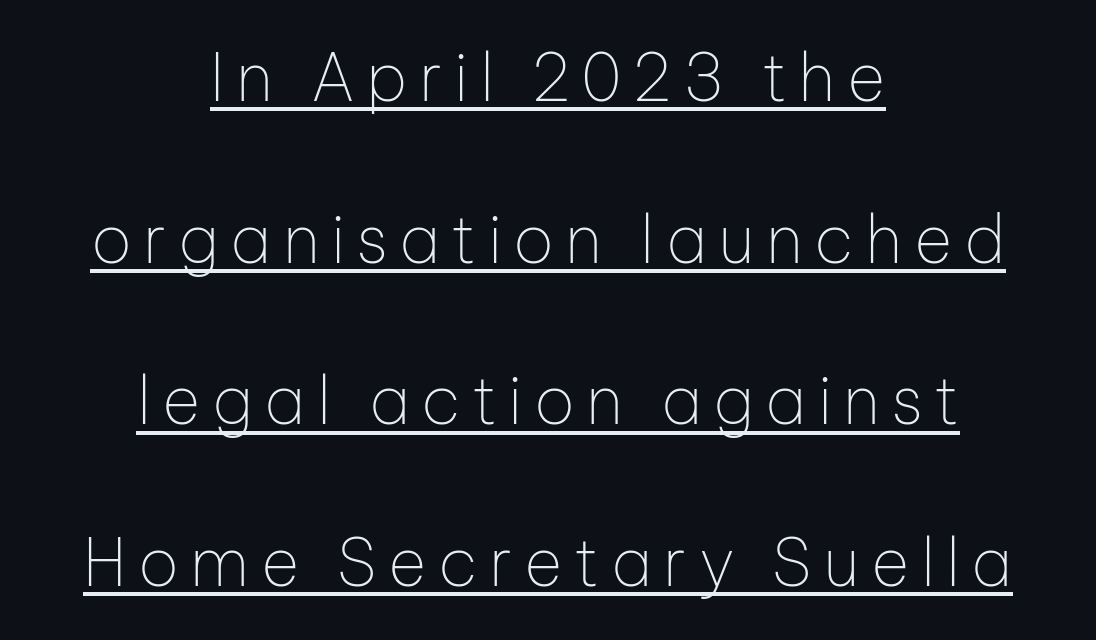
Q: Is the text bold? A: No.
Q: Is the text italic (slanted)? A: No, it is upright.
Q: Is the typeface a serif or a sans-serif typeface? A: Sans-serif.
Q: Is the text underlined? A: Yes.
Q: How is the paragraph aligned? A: Centered.
Q: Is the spacing between lines tight, normal or loose? A: Loose.
Q: Width (condensed, normal, or wide)? A: Normal.
Q: Stroke contrast? A: Low.
Q: x-height? A: Medium.
Q: Monospaced? A: No.
